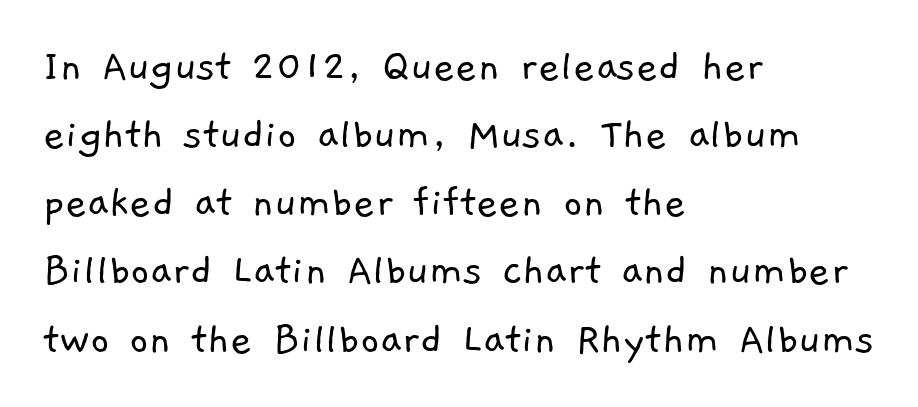
The image shows 47 px light sans-serif type; set left-aligned, normal line spacing (1.45x), normal letter spacing, not underlined; low stroke contrast and a medium x-height.
